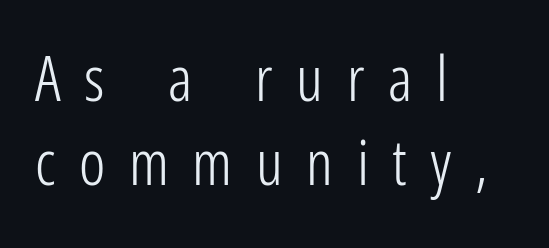
Q: Is the text bold? A: No.
Q: Is the text italic (slanted)? A: No, it is upright.
Q: Is the typeface a serif or a sans-serif typeface? A: Sans-serif.
Q: Is the text underlined? A: No.
Q: How is the paragraph aligned? A: Left-aligned.
Q: Is the spacing between letters normal or unusually wide? A: Unusually wide.
Q: Is the spacing between lines tight, normal or loose? A: Normal.
Q: Width (condensed, normal, or wide)? A: Condensed.
Q: Stroke contrast? A: Low.
Q: x-height? A: Medium.
Q: Monospaced? A: No.
